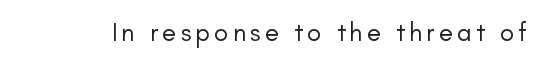
The image shows 26 px text type, upright; set not underlined.
